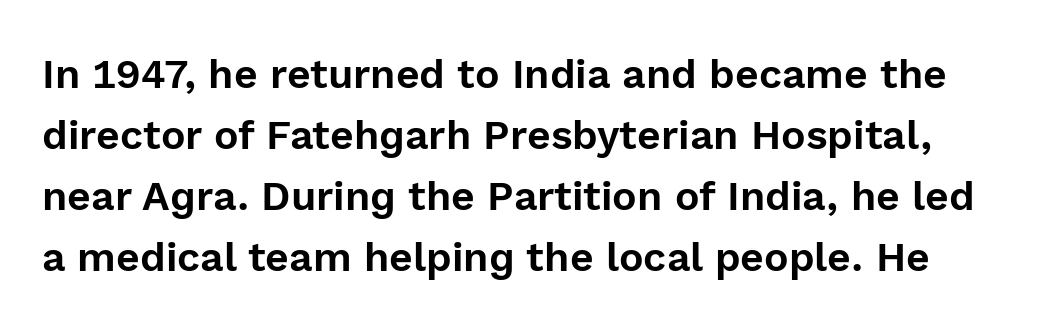
{"serif": "no", "italic": "no", "width": "normal", "x_height": "medium", "monospaced": "no", "underline": "no", "line_spacing": "normal", "line_spacing_ratio": 1.49, "letter_spacing": "normal", "letter_spacing_em": 0.0, "glyph_px": 41}
